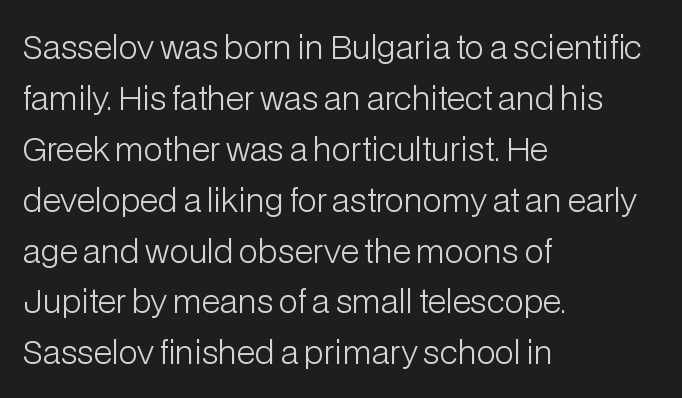
{"serif": "no", "italic": "no", "bold": "no", "weight": "light", "width": "normal", "stroke_contrast": "low", "x_height": "medium", "monospaced": "no", "underline": "no", "align": "left", "line_spacing": "normal", "line_spacing_ratio": 1.59, "letter_spacing": "normal", "letter_spacing_em": 0.0, "glyph_px": 32}
